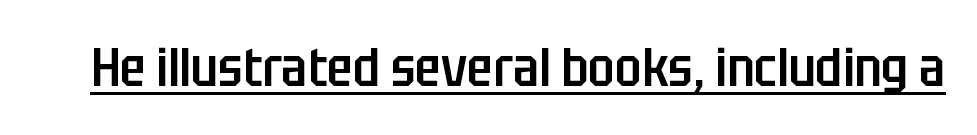
The glyphs in this specimen are sans serif. Each word holds together tightly as a unit, with standard inter-letter gaps. Quick note: not italic, upright. Typesetter's note: demi weight, one step under bold. In designer terms, the underline attribute is active on this setting.
